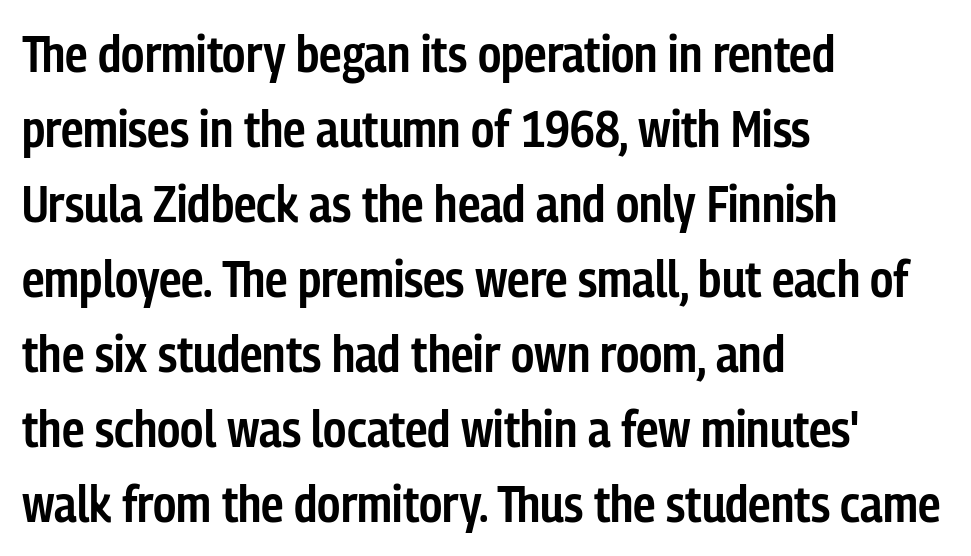
Here the designer chose a conventional face with non-uniform glyph widths. The strokes are fattened partway — semibold, not bold. No word sits above an underline. Compared with typical paragraphs, the rows here are spaced about the same.
